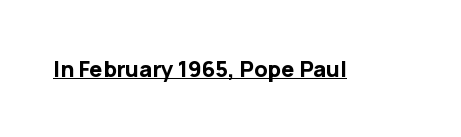
{"italic": "no", "bold": "yes", "underline": "yes", "letter_spacing": "normal", "letter_spacing_em": 0.0, "glyph_px": 22}
